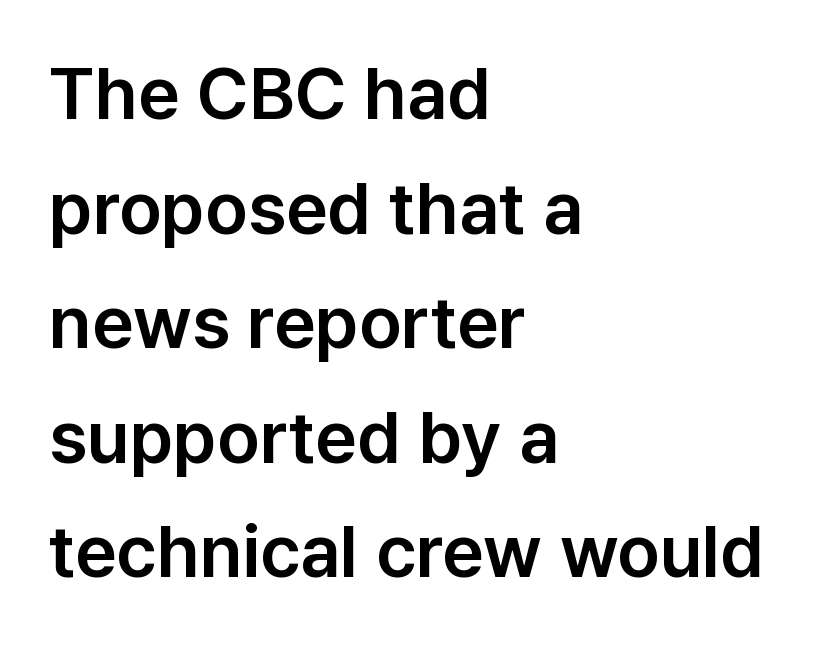
The designer left line spacing at the default. All the whitespace from short lines collects on the right. The horizontal fit of the characters is conventional and even. Unlike italic type, these characters show no tilt at all.
